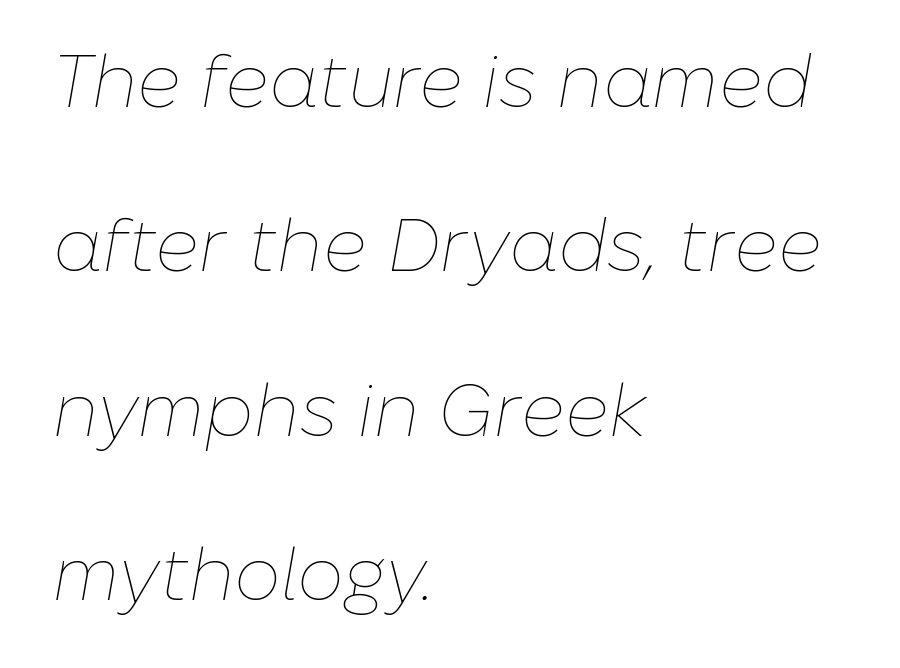
The image shows 74 px thin type, italic (leaning right); set left-aligned, loose line spacing (2.22x), normal letter spacing, not underlined; low stroke contrast and a medium x-height.
